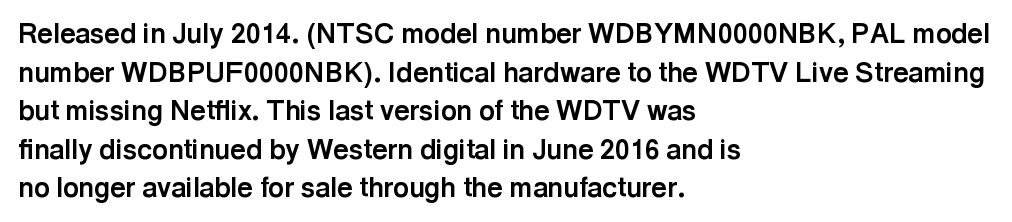
The glyphs are unaccompanied by any horizontal stroke below them. Alignment: flush left. Its strokes are broad and dark, the hallmark of bold type. Designer's note — italics off, roman on.
